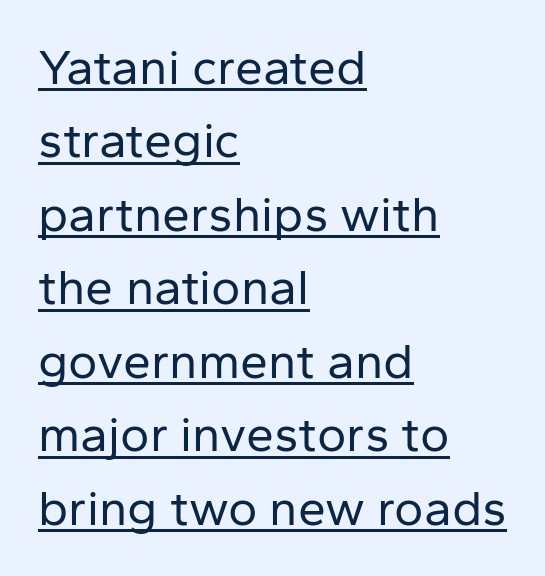
{"serif": "no", "italic": "no", "bold": "no", "weight": "regular", "width": "normal", "stroke_contrast": "low", "x_height": "medium", "monospaced": "no", "underline": "yes", "align": "left", "line_spacing": "normal", "line_spacing_ratio": 1.47, "letter_spacing": "normal", "letter_spacing_em": 0.0, "glyph_px": 50}
